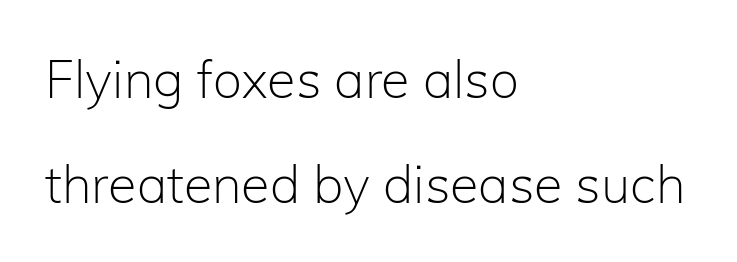
The image shows 52 px light sans-serif type, upright; set left-aligned, loose line spacing (2.02x), normal letter spacing, not underlined; low stroke contrast and a medium x-height.
